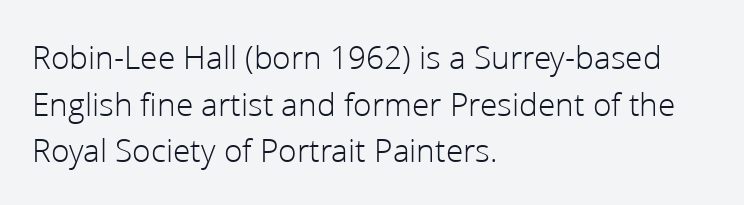
{"serif": "no", "italic": "no", "bold": "no", "weight": "light", "width": "normal", "stroke_contrast": "low", "x_height": "medium", "monospaced": "no", "underline": "no", "align": "left", "line_spacing": "normal", "line_spacing_ratio": 1.37, "letter_spacing": "normal", "letter_spacing_em": 0.0, "glyph_px": 34}
